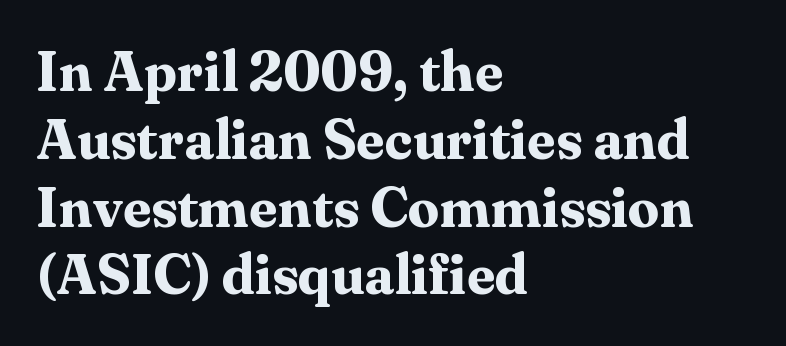
Q: Is the text bold? A: Yes.
Q: Is the text italic (slanted)? A: No, it is upright.
Q: Is the typeface a serif or a sans-serif typeface? A: Serif.
Q: Is the text underlined? A: No.
Q: How is the paragraph aligned? A: Left-aligned.
Q: Is the spacing between letters normal or unusually wide? A: Normal.
Q: Width (condensed, normal, or wide)? A: Normal.
Q: Stroke contrast? A: Medium.
Q: x-height? A: Medium.
Q: Monospaced? A: No.
